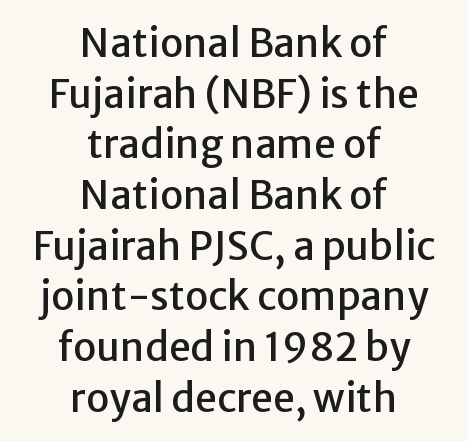
Q: Is the text italic (slanted)? A: No, it is upright.
Q: Is the typeface a serif or a sans-serif typeface? A: Sans-serif.
Q: Is the text underlined? A: No.
Q: How is the paragraph aligned? A: Centered.
Q: Is the spacing between letters normal or unusually wide? A: Normal.
Q: Is the spacing between lines tight, normal or loose? A: Normal.
Q: Width (condensed, normal, or wide)? A: Normal.
Q: Stroke contrast? A: Low.
Q: x-height? A: Medium.
Q: Monospaced? A: No.
